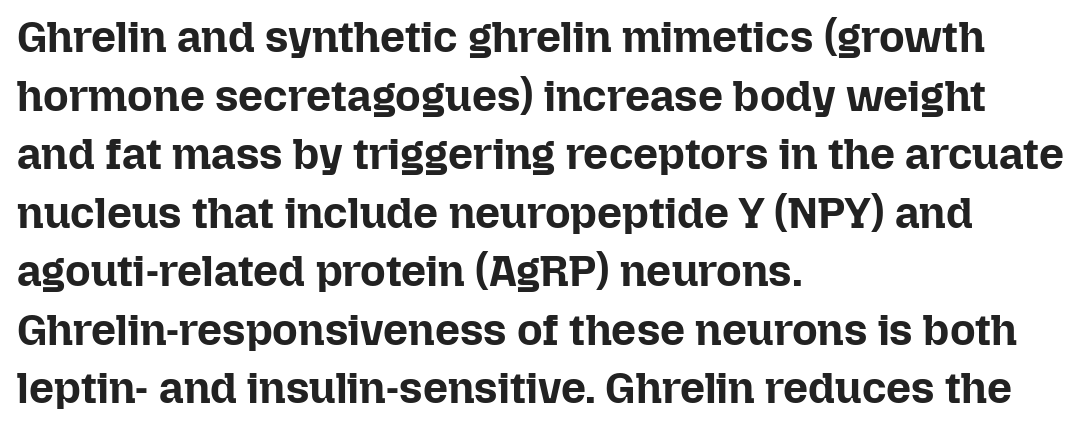
{"italic": "no", "bold": "yes", "weight": "bold", "width": "normal", "stroke_contrast": "low", "x_height": "medium", "monospaced": "no", "underline": "no", "align": "left", "line_spacing": "normal", "line_spacing_ratio": 1.33, "letter_spacing": "normal", "letter_spacing_em": 0.0, "glyph_px": 44}
